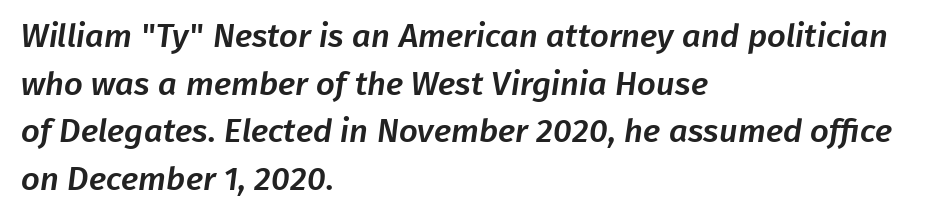
{"serif": "no", "width": "normal", "stroke_contrast": "low", "x_height": "medium", "monospaced": "no", "underline": "no", "align": "left", "line_spacing": "normal", "line_spacing_ratio": 1.44, "letter_spacing": "normal", "letter_spacing_em": 0.0, "glyph_px": 33}
